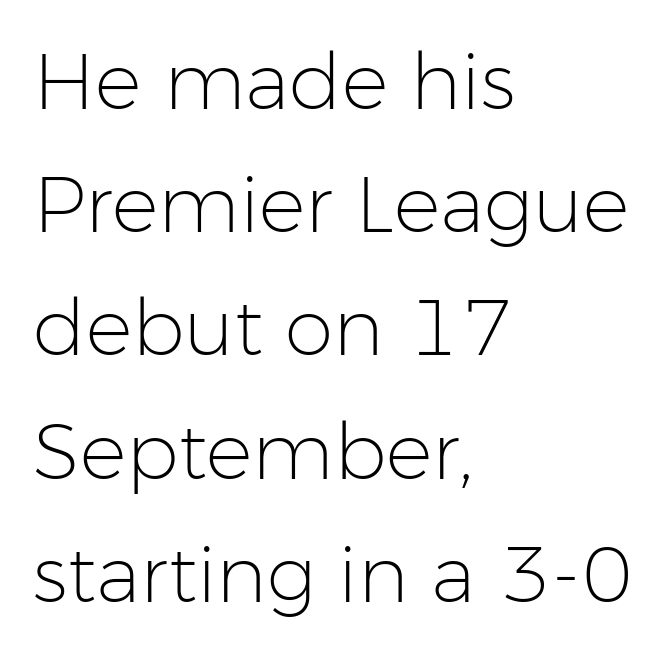
The letters carry no serifs — their stems end cleanly without finishing strokes. How are the letters spaced? Ordinarily, with no added tracking. Anything drawn beneath the words? Only blank space. Is this a fixed-width face? No — the glyphs have proportional, varying widths. The lines sit at an ordinary, default distance from one another.
